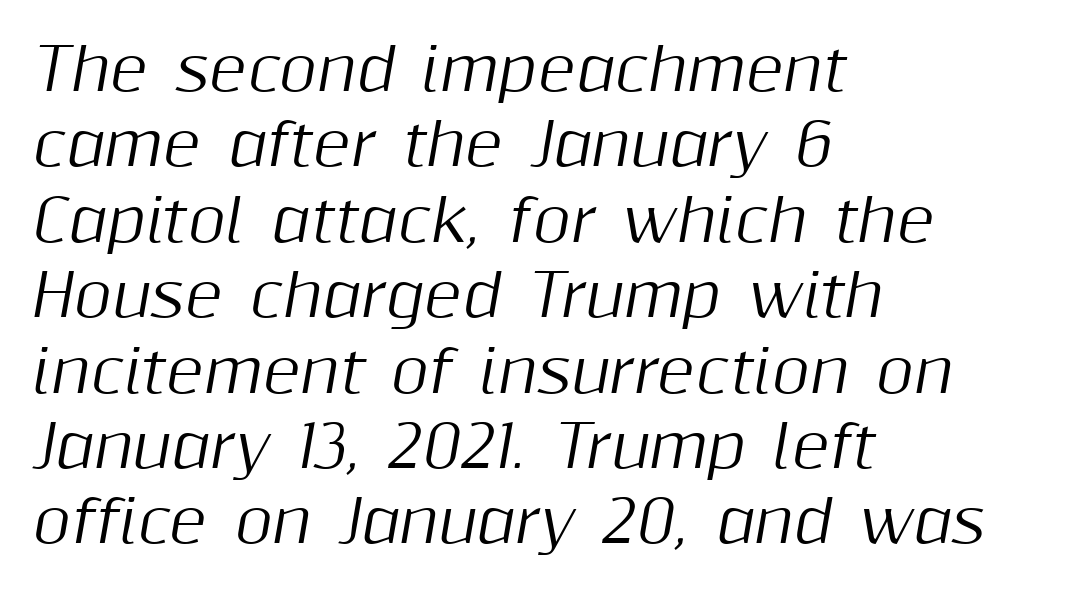
The image shows 58 px text type, italic (leaning right); set left-aligned, normal line spacing (1.3x), normal letter spacing, not underlined; medium stroke contrast and a medium x-height.
